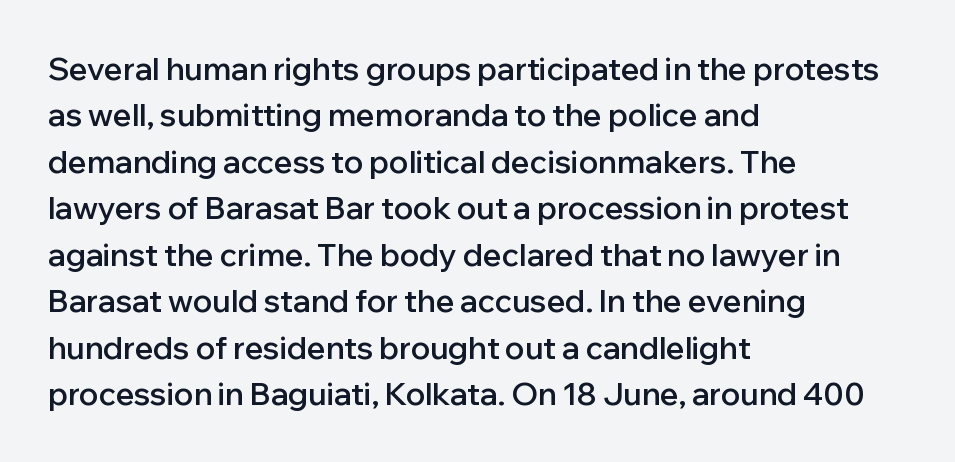
Here the designer chose a conventional face with non-uniform glyph widths. The passage is arranged the way most books set body copy — flush left. Nobody drew a line under any word here. A roman cut, with each character standing at attention.
